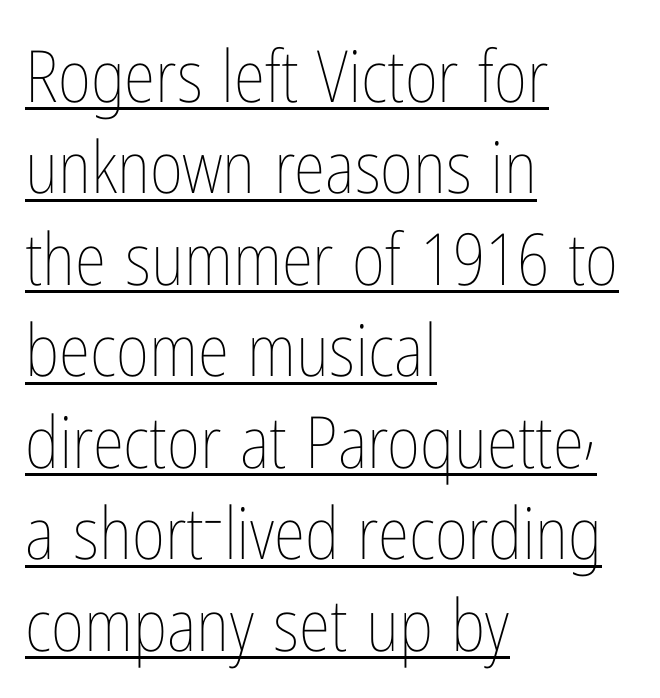
{"italic": "no", "bold": "no", "weight": "thin", "width": "condensed", "stroke_contrast": "low", "x_height": "medium", "monospaced": "no", "underline": "yes", "align": "left", "line_spacing": "normal", "line_spacing_ratio": 1.27, "letter_spacing": "normal", "letter_spacing_em": 0.0, "glyph_px": 72}
